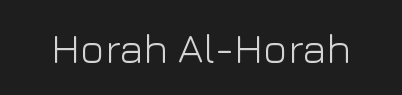
Q: Is the text bold? A: No.
Q: Is the text italic (slanted)? A: No, it is upright.
Q: Is the typeface a serif or a sans-serif typeface? A: Sans-serif.
Q: Is the text underlined? A: No.
Q: Is the spacing between letters normal or unusually wide? A: Normal.
Q: Width (condensed, normal, or wide)? A: Normal.
Q: Stroke contrast? A: Low.
Q: x-height? A: Medium.
Q: Monospaced? A: No.
